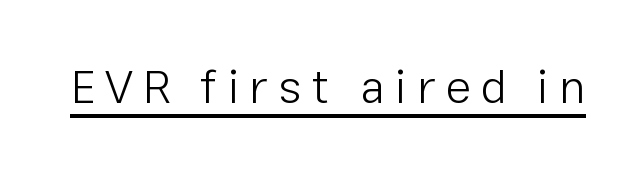
Students, observe the line beneath the letters — that is underlining. Each letter's strokes conclude bluntly, with no projecting serifs. These lines are rendered in a variable-pitch font. Italic? Not at all — the glyphs are vertical.
